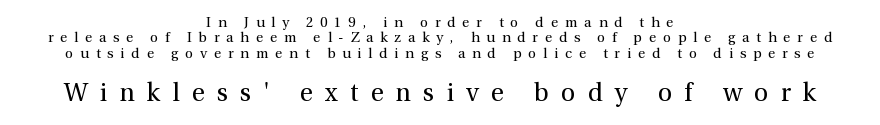
Rows of type sit shoulder to shoulder in the vertical direction. Scale increases going downward across the two blocks. The line texture is sparse and dotted thanks to wide tracking. The letters stand straight up with perfectly vertical stems. No heavy texture on the line: the type isn't bold.
